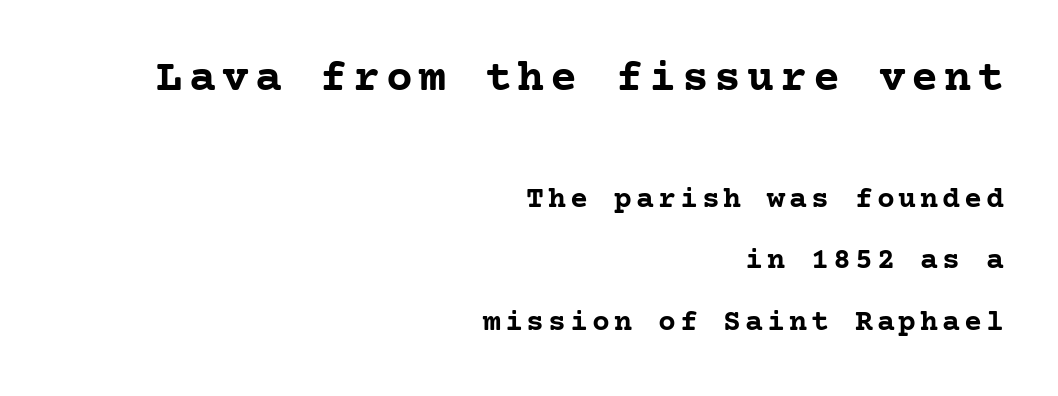
Q: Is the text bold? A: Yes.
Q: Is the text italic (slanted)? A: No, it is upright.
Q: Is the typeface a serif or a sans-serif typeface? A: Serif.
Q: Is the text underlined? A: No.
Q: How is the paragraph aligned? A: Right-aligned.
Q: Is the spacing between lines tight, normal or loose? A: Loose.
Q: Which block of text is set in a larger size, the first (top) or the second (bottom)? A: The first (top) one.
Q: Width (condensed, normal, or wide)? A: Normal.
Q: Stroke contrast? A: Low.
Q: x-height? A: Medium.
